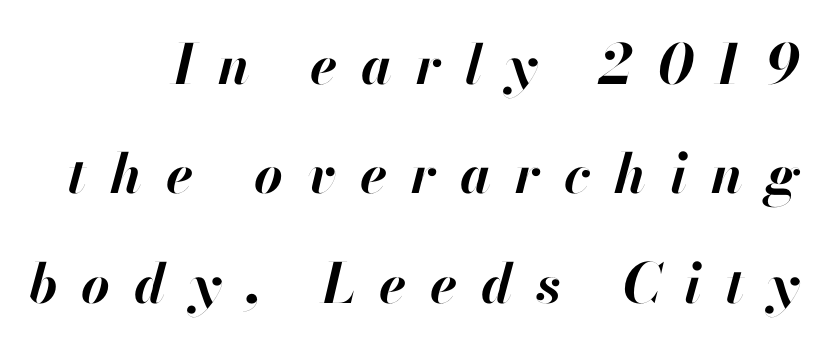
Q: Is the text bold? A: Yes.
Q: Is the text italic (slanted)? A: Yes, it leans right by about 13 degrees.
Q: Is the text underlined? A: No.
Q: Is the spacing between letters normal or unusually wide? A: Unusually wide.
Q: Is the spacing between lines tight, normal or loose? A: Loose.
Q: Width (condensed, normal, or wide)? A: Normal.
Q: Stroke contrast? A: High.
Q: x-height? A: Small.
Q: Monospaced? A: No.
